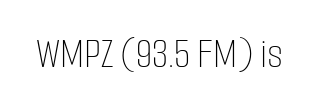
The image shows 44 px thin, condensed type, upright; set normal letter spacing, not underlined; low stroke contrast and a medium x-height.
